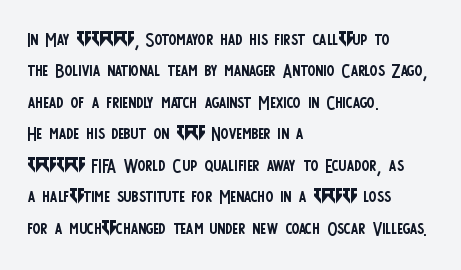
The image shows 24 px text type, upright; set left-aligned, normal line spacing (1.31x), normal letter spacing, not underlined.
